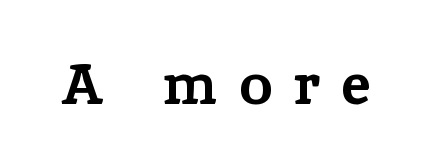
{"serif": "yes", "italic": "no", "bold": "yes", "weight": "bold", "width": "normal", "stroke_contrast": "low", "x_height": "medium", "monospaced": "no", "underline": "no", "letter_spacing": "wide", "letter_spacing_em": 0.4, "glyph_px": 57}
